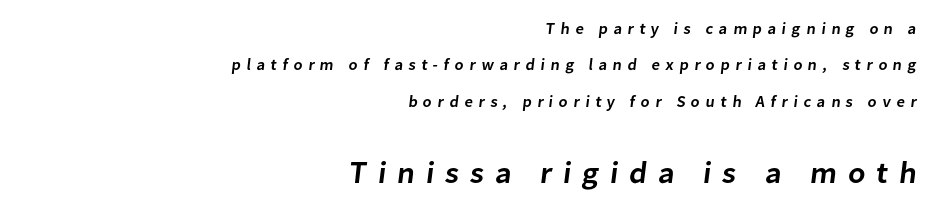
This is the in-between weight designers call semibold or demi. Here the designer chose a conventional face with non-uniform glyph widths. Descender tails drop into unmarked territory. Typesetter's note — lower block bumped up in size, upper block left smaller. Is the letter spacing exaggerated? Yes — the characters are pushed far apart. A student would call this right alignment; a typographer would say flush right, rag left.
